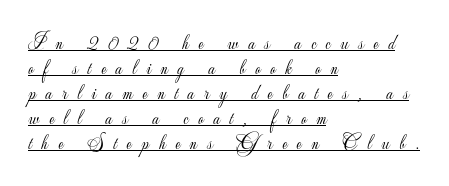
Words appear elongated and porous because spacing is wide. The words here are underlined. Is the stroke heavy? The answer is a plain regular-or-lighter. Horizontal alignment here is leftward, the default for most running prose.
